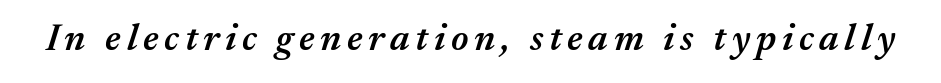
The image shows 38 px semibold type, italic (leaning right); set not underlined; medium stroke contrast and a medium x-height.
